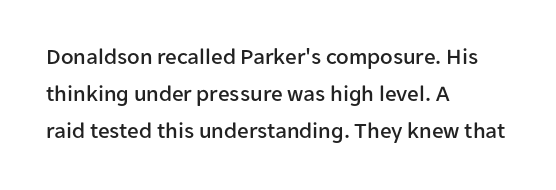
Every character sits straight up, as roman type does. Where is the straight margin? On the left. The rendering uses a moderate line-height, typical for paragraphs. Just letters on the line, the space beneath them empty. Compared with typical body copy, the letter spacing here is the same.
